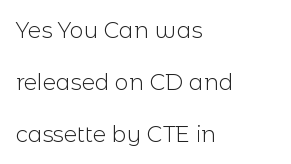
The image shows 22 px text type, upright; set left-aligned, loose line spacing (2.36x), normal letter spacing, not underlined.
